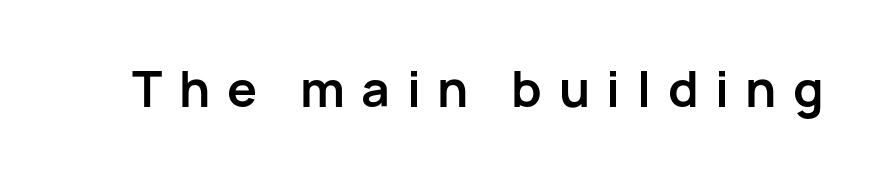
Q: Is the text bold? A: Yes.
Q: Is the text italic (slanted)? A: No, it is upright.
Q: Is the typeface a serif or a sans-serif typeface? A: Sans-serif.
Q: Is the text underlined? A: No.
Q: Is the spacing between letters normal or unusually wide? A: Unusually wide.
Q: Width (condensed, normal, or wide)? A: Normal.
Q: Stroke contrast? A: Low.
Q: x-height? A: Medium.
Q: Monospaced? A: No.
